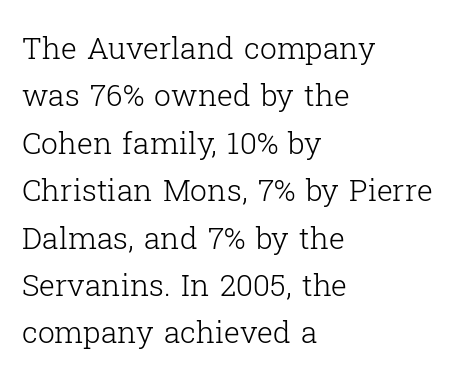
Q: Is the text bold? A: No.
Q: Is the text italic (slanted)? A: No, it is upright.
Q: Is the typeface a serif or a sans-serif typeface? A: Serif.
Q: Is the text underlined? A: No.
Q: How is the paragraph aligned? A: Left-aligned.
Q: Is the spacing between letters normal or unusually wide? A: Normal.
Q: Is the spacing between lines tight, normal or loose? A: Normal.
Q: Width (condensed, normal, or wide)? A: Normal.
Q: Stroke contrast? A: Low.
Q: x-height? A: Medium.
Q: Monospaced? A: No.
